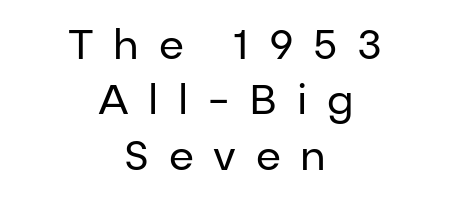
This rendering widens character spacing well past its baseline value. This sample uses an upright cut, with every glyph sitting square on the baseline. Quick note: interline space is typical. Note the varied advance widths — an 'i' is clearly narrower than an 'm'. Where is the straight margin? There isn't one; the lines are centered. Just letters on the line, the space beneath them empty.
